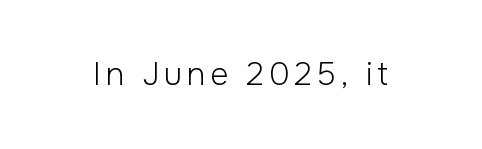
Q: Is the text bold? A: No.
Q: Is the text italic (slanted)? A: No, it is upright.
Q: Is the typeface a serif or a sans-serif typeface? A: Sans-serif.
Q: Is the text underlined? A: No.
Q: Width (condensed, normal, or wide)? A: Normal.
Q: Stroke contrast? A: Low.
Q: x-height? A: Medium.
Q: Monospaced? A: No.
